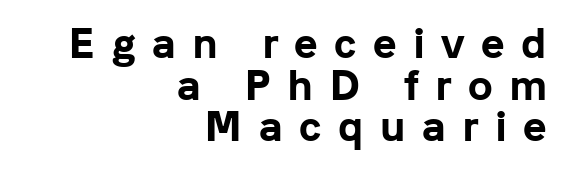
The typeface chosen for these lines omits serifs. Between one letter and the next there's a generous, obvious gap. Chunky letters — that's bold for sure. If you drew a line through each stem, it would be perfectly vertical. This sample has the flowing, uneven cadence of proportional lettering.
